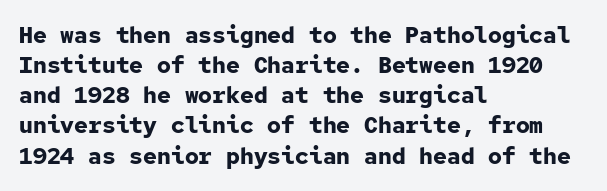
The image shows 23 px bold type, upright; set left-aligned, normal line spacing (1.31x), normal letter spacing, not underlined.
